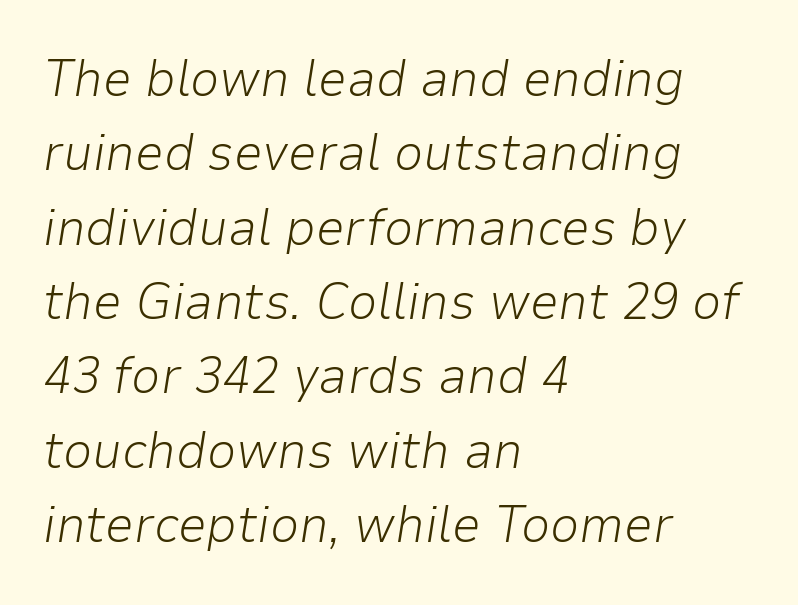
Q: Is the text bold? A: No.
Q: Is the text italic (slanted)? A: Yes, it leans right by about 9 degrees.
Q: Is the text underlined? A: No.
Q: How is the paragraph aligned? A: Left-aligned.
Q: Is the spacing between letters normal or unusually wide? A: Normal.
Q: Is the spacing between lines tight, normal or loose? A: Normal.
Q: Width (condensed, normal, or wide)? A: Normal.
Q: Stroke contrast? A: Low.
Q: x-height? A: Medium.
Q: Monospaced? A: No.
